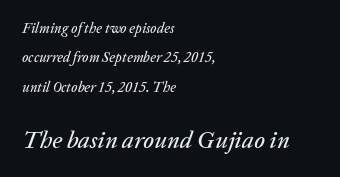
Q: Is the text italic (slanted)? A: Yes, it leans right by about 20 degrees.
Q: Is the text underlined? A: No.
Q: How is the paragraph aligned? A: Left-aligned.
Q: Is the spacing between letters normal or unusually wide? A: Normal.
Q: Is the spacing between lines tight, normal or loose? A: Loose.
Q: Which block of text is set in a larger size, the first (top) or the second (bottom)? A: The second (bottom) one.
